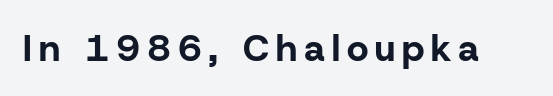
Q: Is the text bold? A: Yes.
Q: Is the text italic (slanted)? A: No, it is upright.
Q: Is the typeface a serif or a sans-serif typeface? A: Sans-serif.
Q: Is the text underlined? A: No.
Q: Width (condensed, normal, or wide)? A: Normal.
Q: Stroke contrast? A: Low.
Q: x-height? A: Medium.
Q: Monospaced? A: No.
